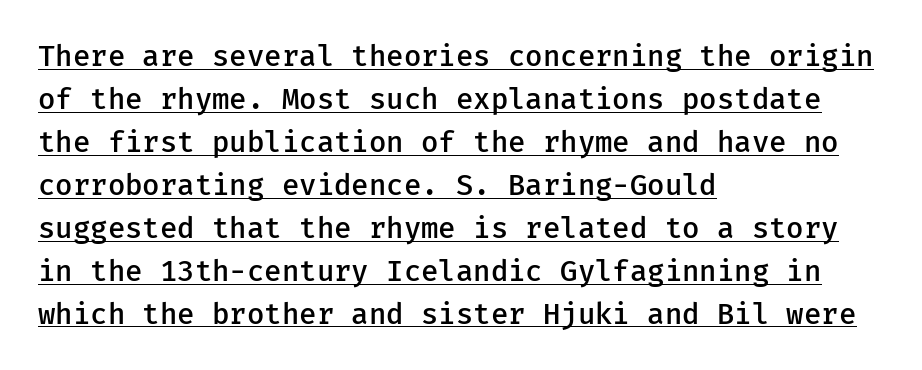
{"serif": "no", "italic": "no", "bold": "semi", "weight": "semibold", "width": "normal", "stroke_contrast": "low", "x_height": "medium", "underline": "yes", "align": "left", "line_spacing": "normal", "line_spacing_ratio": 1.48, "letter_spacing": "normal", "letter_spacing_em": 0.0, "glyph_px": 29}
